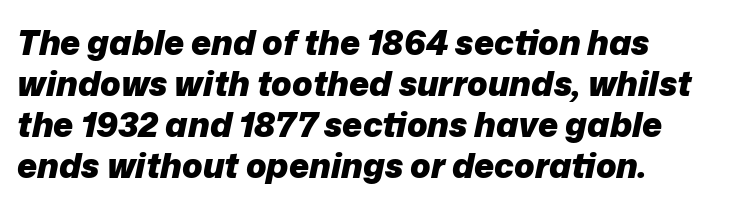
If you drew a line through each stem, it would be angled. Does extra space separate the letters? No, they use regular spacing. The rendering uses a bold face; every stroke is thick and dark. Rule under the text: the space is simply empty. Reading down the block, your eye returns to a fixed left position each line. Character widths vary here, with narrow letters taking less room than wide ones.
